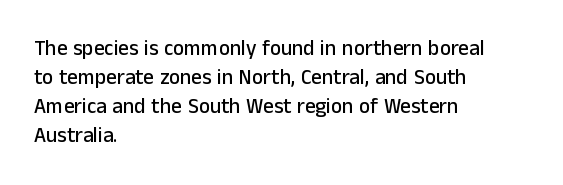
{"italic": "no", "underline": "no", "align": "left", "line_spacing": "normal", "line_spacing_ratio": 1.38, "letter_spacing": "normal", "letter_spacing_em": 0.0, "glyph_px": 21}
